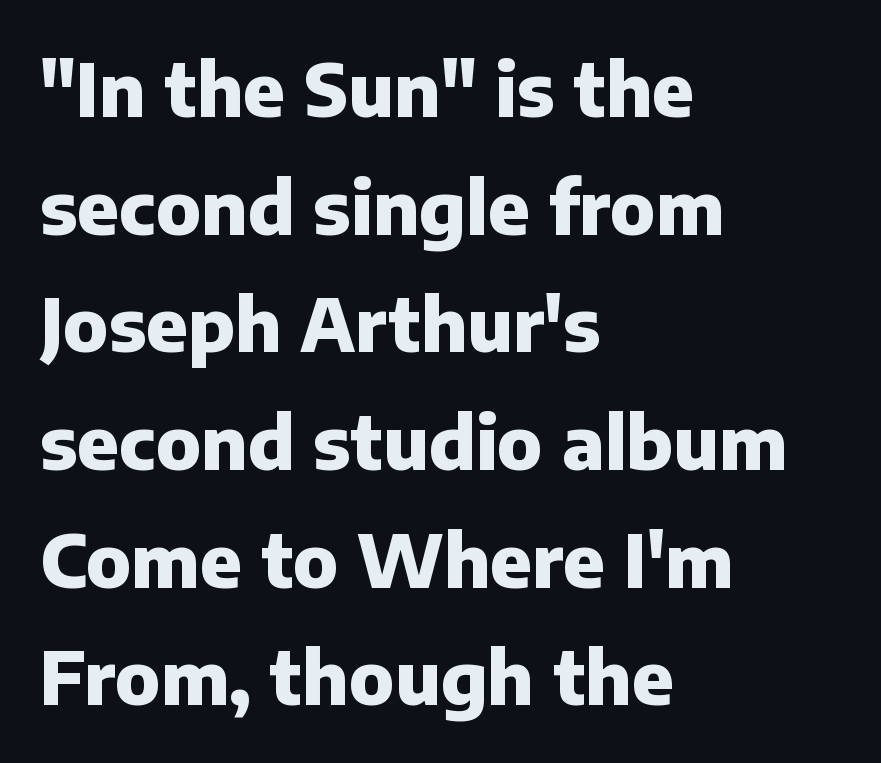
The image shows 74 px heavy sans-serif type, upright; set left-aligned, normal line spacing (1.59x), normal letter spacing, not underlined; low stroke contrast and a medium x-height.
